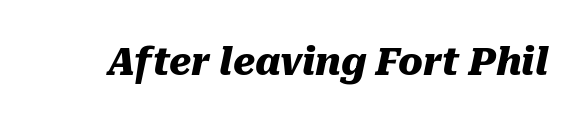
{"italic": "yes", "lean": "right", "slant_degrees": 10, "bold": "yes", "weight": "heavy", "width": "normal", "stroke_contrast": "medium", "x_height": "medium", "monospaced": "no", "underline": "no", "letter_spacing": "normal", "letter_spacing_em": 0.0, "glyph_px": 37}
